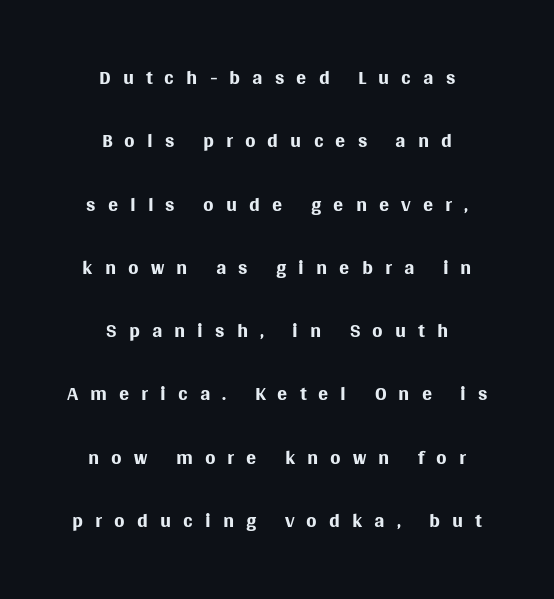
The image shows 30 px regular-weight sans-serif type, upright; set centered, loose line spacing (2.11x), unusually wide letter spacing (+0.4 em), not underlined; medium stroke contrast and a large x-height.
